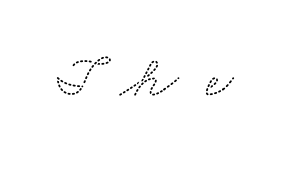
Q: Is the typeface a serif or a sans-serif typeface? A: Serif.
Q: Is the text underlined? A: No.
Q: Is the spacing between letters normal or unusually wide? A: Unusually wide.
Q: Width (condensed, normal, or wide)? A: Wide.
Q: Stroke contrast? A: Medium.
Q: x-height? A: Small.
Q: Monospaced? A: No.
